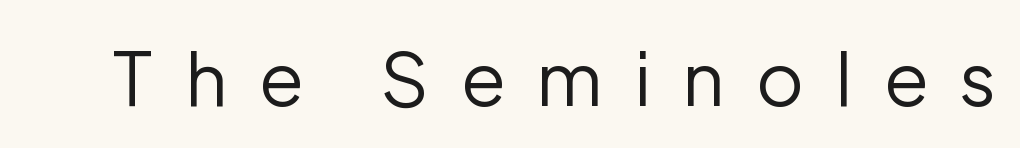
To sum up the face: it is a sans, with no serifs. Stroke thickness stays within the range of a standard reading face or lighter. Characters remain perfectly vertical along every line. Words float on clear page, feet unadorned. What stands out about the letter spacing? Its width — letters are far apart. Is this a fixed-width face? No — the glyphs have proportional, varying widths.
